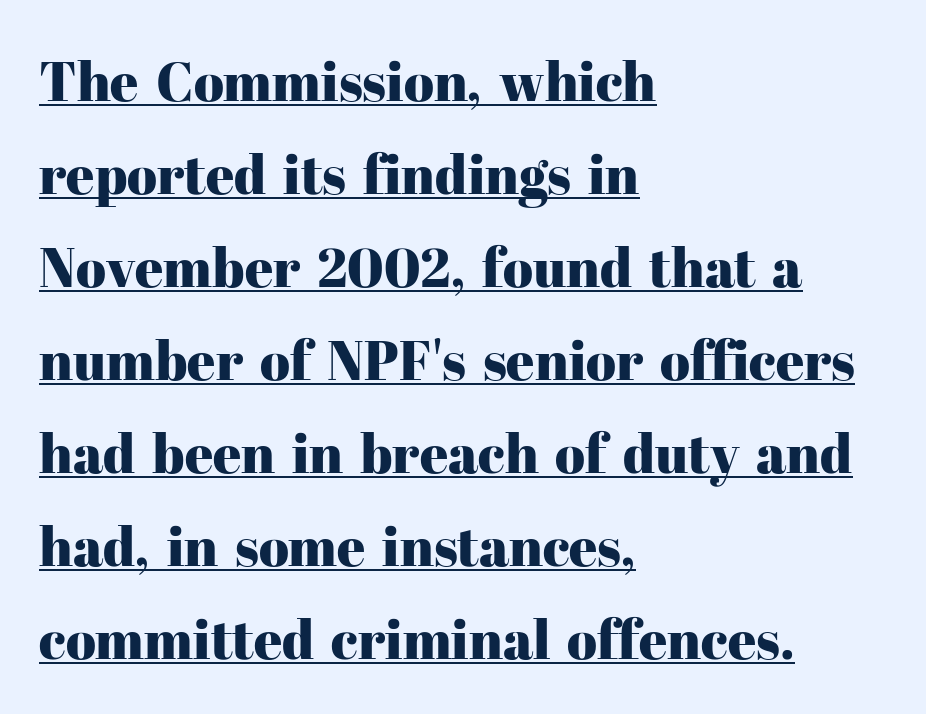
Compared with a centered layout, this one pins lines to the left instead. The glyphs in this specimen are seriffed. This is the regular roman posture of the typeface. The face used here is rendered with its standard letterfit. You can see a thin bar hugging the bottom of the glyphs.
